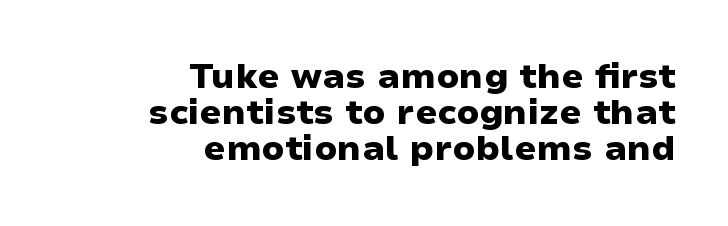
The image shows 35 px heavy, wide sans-serif type, upright; set right-aligned, tight line spacing (1.03x), normal letter spacing, not underlined; low stroke contrast and a medium x-height.
